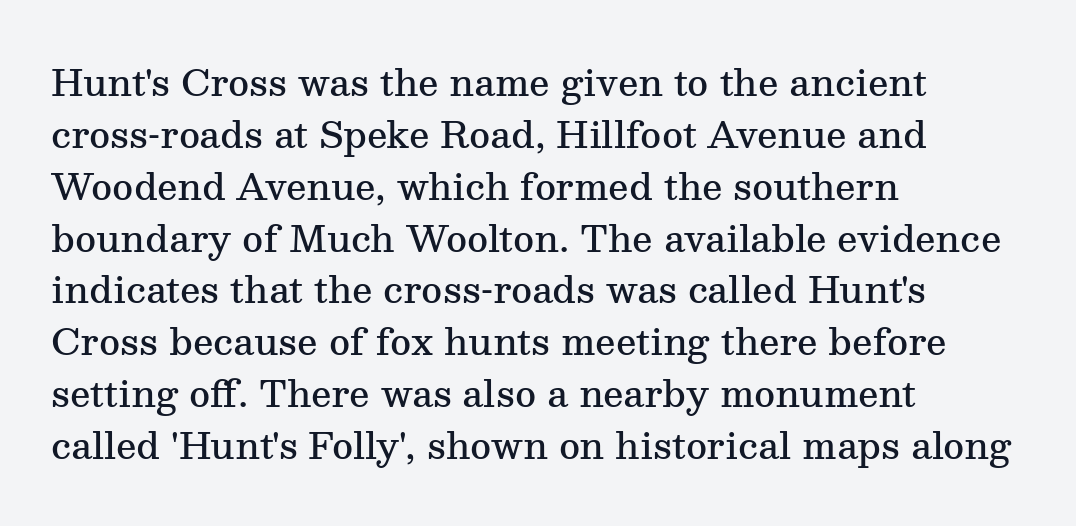
{"serif": "yes", "italic": "no", "bold": "semi", "weight": "semibold", "width": "normal", "stroke_contrast": "medium", "x_height": "medium", "monospaced": "no", "underline": "no", "align": "left", "line_spacing": "normal", "line_spacing_ratio": 1.44, "letter_spacing": "normal", "letter_spacing_em": 0.0, "glyph_px": 36}
